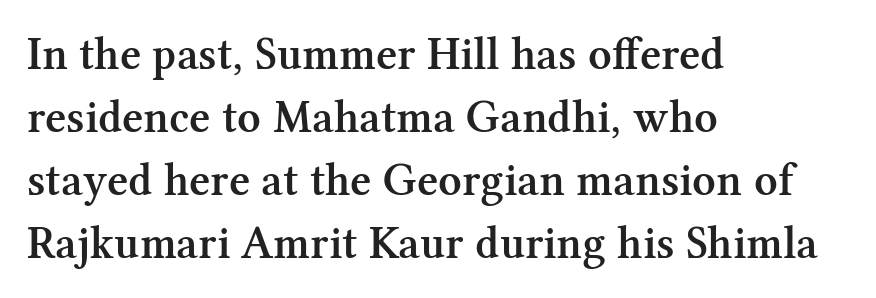
{"serif": "yes", "italic": "no", "bold": "semi", "weight": "semibold", "width": "normal", "stroke_contrast": "medium", "x_height": "medium", "monospaced": "no", "underline": "no", "align": "left", "line_spacing": "normal", "line_spacing_ratio": 1.37, "letter_spacing": "normal", "letter_spacing_em": 0.0, "glyph_px": 46}
